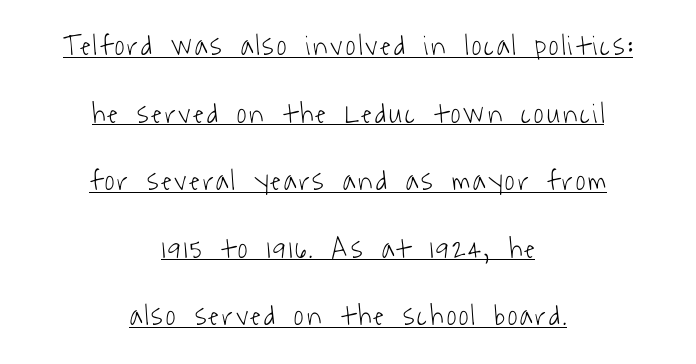
{"serif": "no", "bold": "no", "weight": "light", "width": "condensed", "stroke_contrast": "low", "x_height": "medium", "monospaced": "no", "underline": "yes", "align": "center", "line_spacing": "loose", "line_spacing_ratio": 2.33, "glyph_px": 29}
